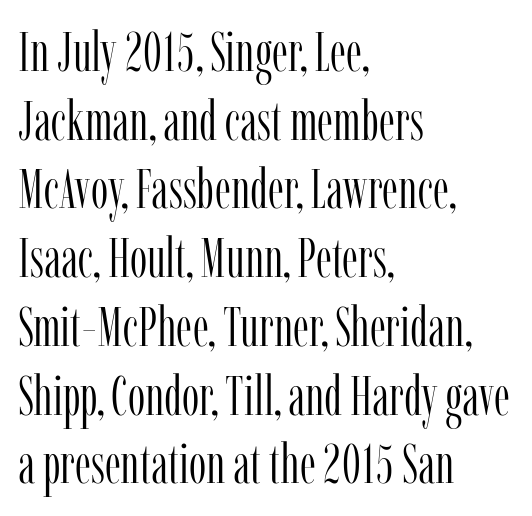
This reads as an unemphasized weight, regular at the heaviest. Old-style or modern, the face here clearly has serifs. You could not count columns in this text — the font is proportionally spaced. Lines of text with bare space underneath. A normal amount of white space separates one row of letters from the next. Nobody touched the tracking dial on this one.
